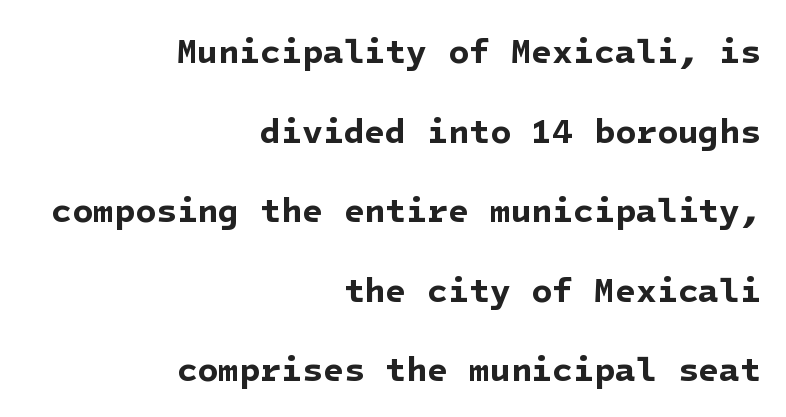
Q: Is the text bold? A: Yes.
Q: Is the typeface a serif or a sans-serif typeface? A: Sans-serif.
Q: Is the text underlined? A: No.
Q: How is the paragraph aligned? A: Right-aligned.
Q: Is the spacing between letters normal or unusually wide? A: Normal.
Q: Is the spacing between lines tight, normal or loose? A: Loose.
Q: Width (condensed, normal, or wide)? A: Normal.
Q: Stroke contrast? A: Low.
Q: x-height? A: Medium.
